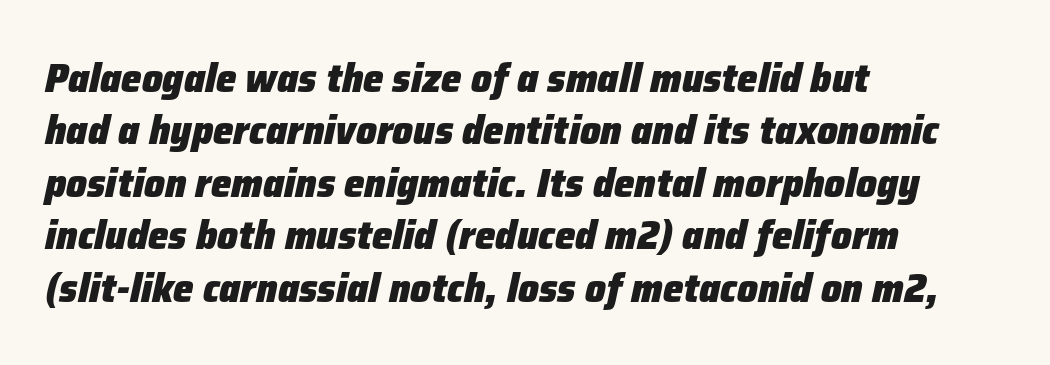
{"italic": "yes", "lean": "right", "slant_degrees": 12, "bold": "yes", "weight": "heavy", "width": "normal", "stroke_contrast": "low", "x_height": "medium", "monospaced": "no", "underline": "no", "align": "left", "line_spacing": "normal", "line_spacing_ratio": 1.28, "letter_spacing": "normal", "letter_spacing_em": 0.0, "glyph_px": 41}
